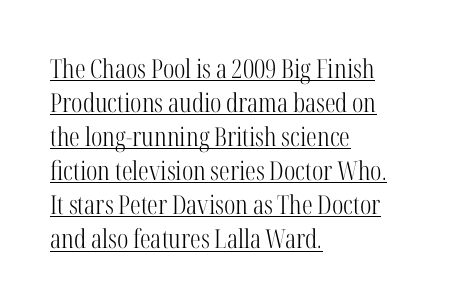
Q: Is the text bold? A: No.
Q: Is the text italic (slanted)? A: No, it is upright.
Q: Is the text underlined? A: Yes.
Q: How is the paragraph aligned? A: Left-aligned.
Q: Is the spacing between letters normal or unusually wide? A: Normal.
Q: Is the spacing between lines tight, normal or loose? A: Normal.
